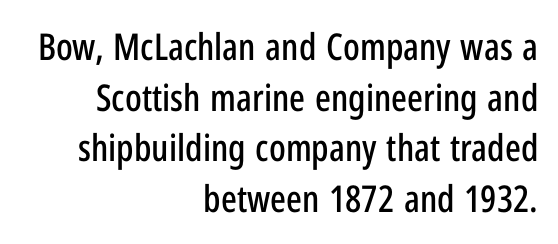
{"serif": "no", "italic": "no", "width": "condensed", "stroke_contrast": "low", "x_height": "medium", "monospaced": "no", "underline": "no", "align": "right", "line_spacing": "normal", "line_spacing_ratio": 1.37, "letter_spacing": "normal", "letter_spacing_em": 0.0, "glyph_px": 37}
